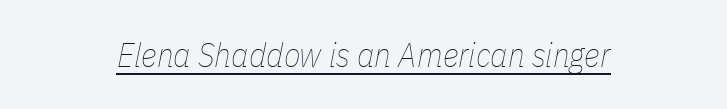
{"italic": "yes", "lean": "right", "slant_degrees": 11, "bold": "no", "weight": "thin", "width": "condensed", "stroke_contrast": "low", "x_height": "medium", "monospaced": "no", "underline": "yes", "align": "center", "letter_spacing": "normal", "letter_spacing_em": 0.0, "glyph_px": 34}
